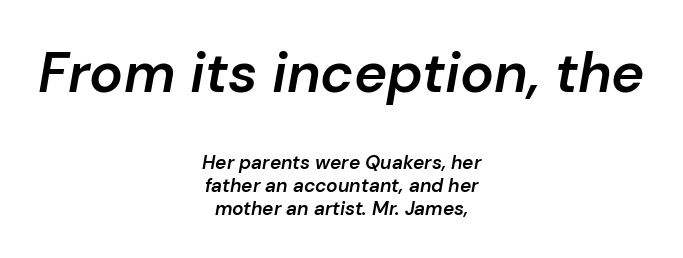
The image shows 56 px semibold type, italic (leaning right); set centered, line spacing 1.23x, normal letter spacing, not underlined; the first (top) block is 2.95x larger; low stroke contrast and a medium x-height.
